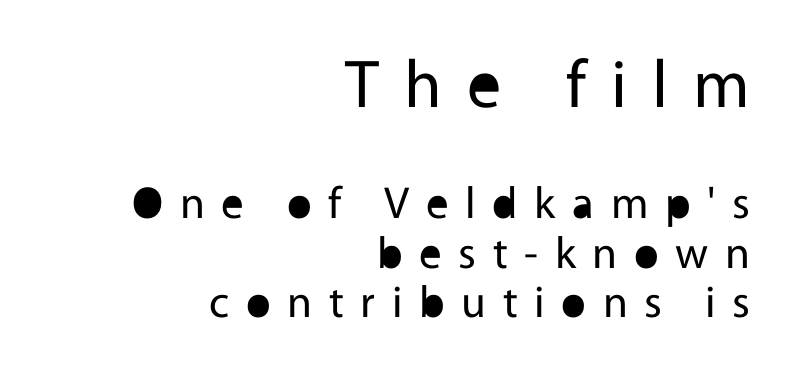
The image shows 68 px regular-weight sans-serif type, upright; set right-aligned, tight line spacing (1.1x), unusually wide letter spacing (+0.37 em), not underlined; the first (top) block is 1.51x larger; a medium x-height.
